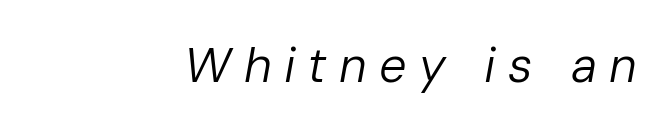
The letters advance in unequal steps, a hallmark of proportional type. This reads as an unemphasized weight, regular at the heaviest. The space directly below the letters is spotless. Display-style spreading of the glyphs; the letterfit is very open.
